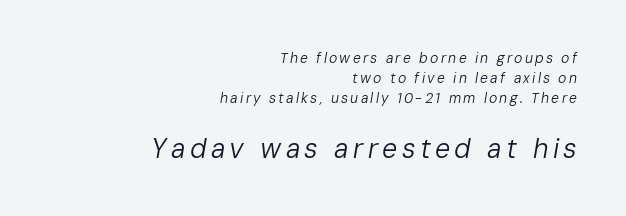
Q: Is the text bold? A: No.
Q: Is the text italic (slanted)? A: Yes, it leans right by about 10 degrees.
Q: Is the text underlined? A: No.
Q: How is the paragraph aligned? A: Right-aligned.
Q: Is the spacing between lines tight, normal or loose? A: Normal.
Q: Which block of text is set in a larger size, the first (top) or the second (bottom)? A: The second (bottom) one.
